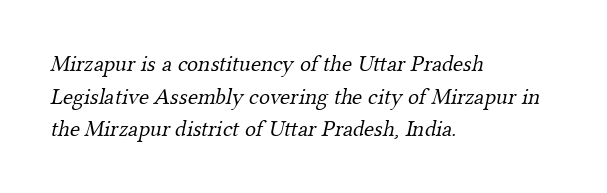
{"bold": "no", "underline": "no", "align": "left", "line_spacing": "normal", "line_spacing_ratio": 1.42, "letter_spacing": "normal", "letter_spacing_em": 0.0, "glyph_px": 23}
